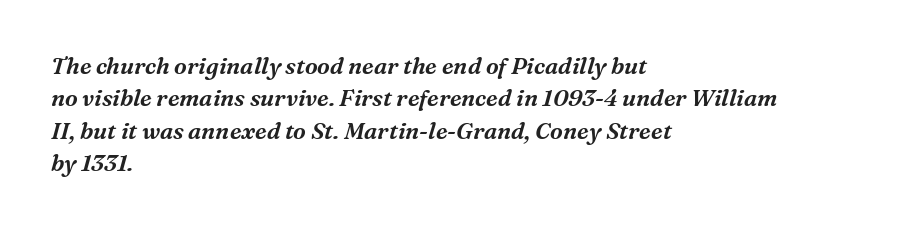
Nobody drew a line under any word here. Inter-character spacing is left at the font's built-in metrics. Layout note: lines flush left. It's the slanting kind of type.
